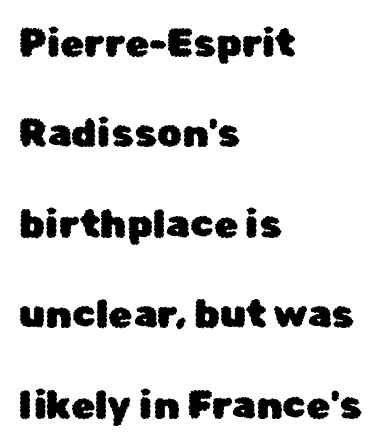
The image shows 39 px sans-serif type, upright; set left-aligned, loose line spacing (2.32x), normal letter spacing, not underlined; low stroke contrast and a medium x-height.
